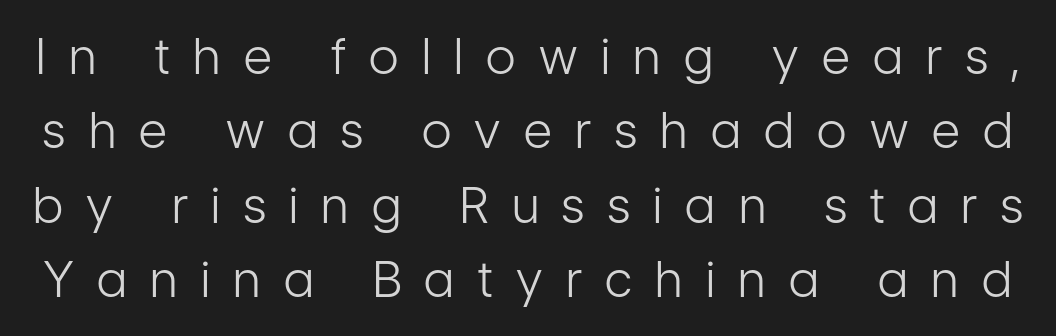
{"serif": "no", "italic": "no", "bold": "no", "weight": "light", "width": "condensed", "stroke_contrast": "low", "x_height": "medium", "monospaced": "no", "underline": "no", "line_spacing": "normal", "line_spacing_ratio": 1.52, "letter_spacing": "wide", "letter_spacing_em": 0.48, "glyph_px": 49}
